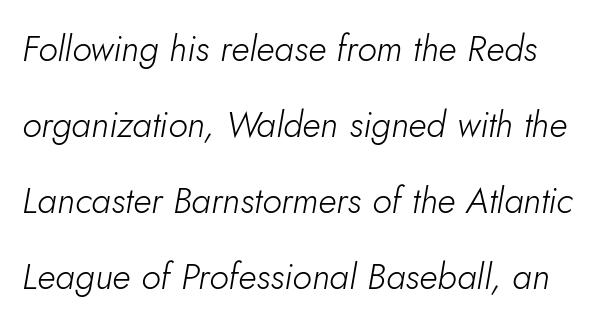
The image shows 36 px light type, italic (leaning right); set loose line spacing (2.11x), normal letter spacing, not underlined; low stroke contrast and a small x-height.
